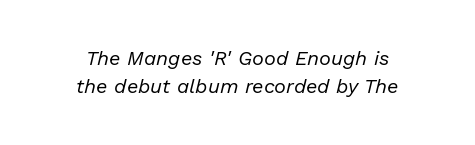
{"italic": "yes", "lean": "right", "slant_degrees": 13, "bold": "no", "underline": "no", "align": "center", "line_spacing": "normal", "line_spacing_ratio": 1.41, "letter_spacing": "normal", "letter_spacing_em": 0.0, "glyph_px": 20}
